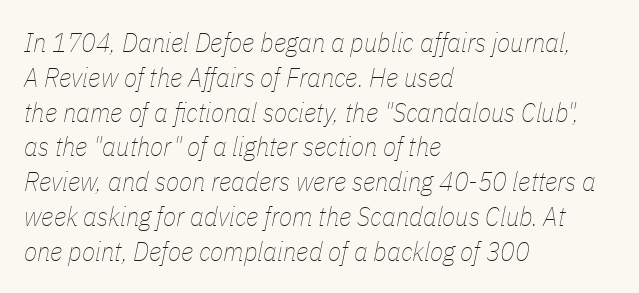
Words appear dense and cohesive because spacing is normal. Left-aligned paragraph, ragged on the right. Is the type heavy? It reads as light-to-regular instead. Leading: standard. Looking at the ascenders, they clearly lean.
